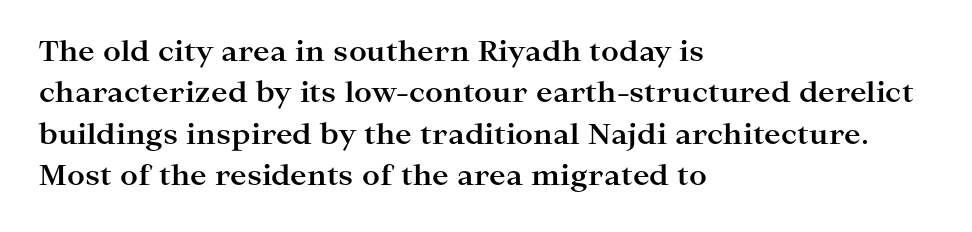
{"serif": "yes", "italic": "no", "bold": "yes", "weight": "bold", "width": "wide", "stroke_contrast": "high", "x_height": "medium", "monospaced": "no", "underline": "no", "align": "left", "line_spacing": "normal", "line_spacing_ratio": 1.48, "letter_spacing": "normal", "letter_spacing_em": 0.0, "glyph_px": 28}
